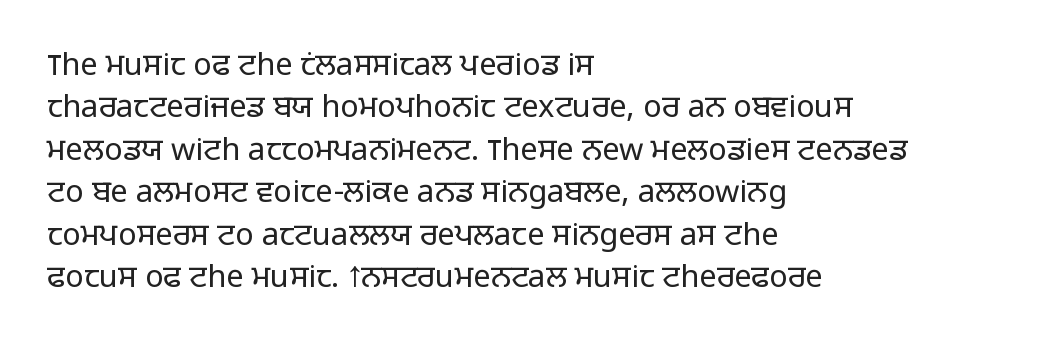
The image shows 31 px light sans-serif type, upright; set left-aligned, normal line spacing (1.37x), normal letter spacing, not underlined; low stroke contrast and a medium x-height.
